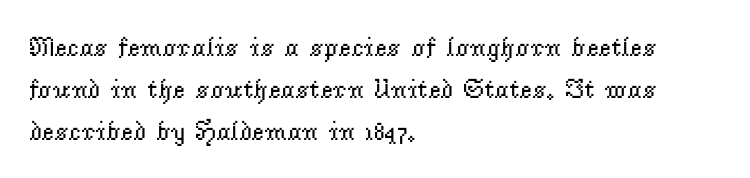
Q: Is the text bold? A: No.
Q: Is the text italic (slanted)? A: No, it is upright.
Q: Is the text underlined? A: No.
Q: How is the paragraph aligned? A: Left-aligned.
Q: Is the spacing between letters normal or unusually wide? A: Normal.
Q: Is the spacing between lines tight, normal or loose? A: Normal.
